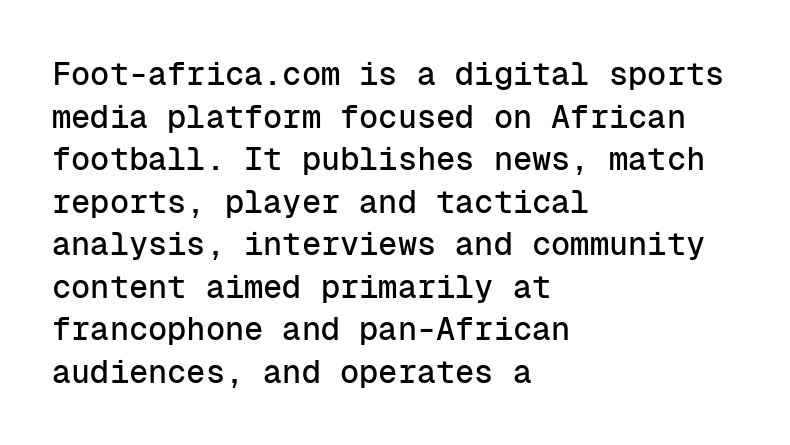
Q: Is the text italic (slanted)? A: No, it is upright.
Q: Is the typeface a serif or a sans-serif typeface? A: Sans-serif.
Q: Is the text underlined? A: No.
Q: How is the paragraph aligned? A: Left-aligned.
Q: Is the spacing between letters normal or unusually wide? A: Normal.
Q: Is the spacing between lines tight, normal or loose? A: Normal.
Q: Width (condensed, normal, or wide)? A: Normal.
Q: Stroke contrast? A: Low.
Q: x-height? A: Medium.
Q: Monospaced? A: Yes.
